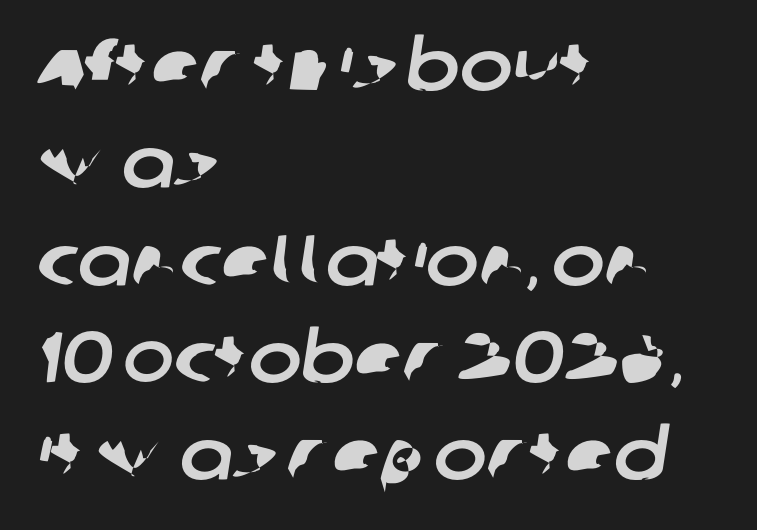
Q: Is the typeface a serif or a sans-serif typeface? A: Sans-serif.
Q: Is the text underlined? A: No.
Q: How is the paragraph aligned? A: Left-aligned.
Q: Is the spacing between letters normal or unusually wide? A: Normal.
Q: Is the spacing between lines tight, normal or loose? A: Normal.
Q: Width (condensed, normal, or wide)? A: Normal.
Q: Stroke contrast? A: Low.
Q: x-height? A: Large.
Q: Monospaced? A: No.
